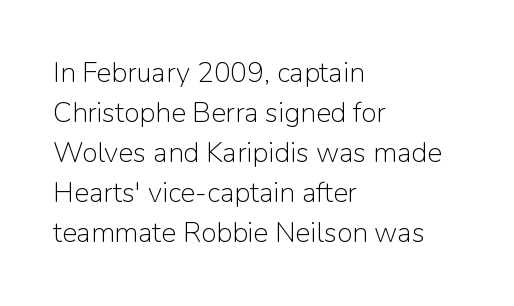
Q: Is the text bold? A: No.
Q: Is the text italic (slanted)? A: No, it is upright.
Q: Is the typeface a serif or a sans-serif typeface? A: Sans-serif.
Q: Is the text underlined? A: No.
Q: How is the paragraph aligned? A: Left-aligned.
Q: Is the spacing between letters normal or unusually wide? A: Normal.
Q: Is the spacing between lines tight, normal or loose? A: Normal.
Q: Width (condensed, normal, or wide)? A: Normal.
Q: Stroke contrast? A: Low.
Q: x-height? A: Medium.
Q: Monospaced? A: No.
